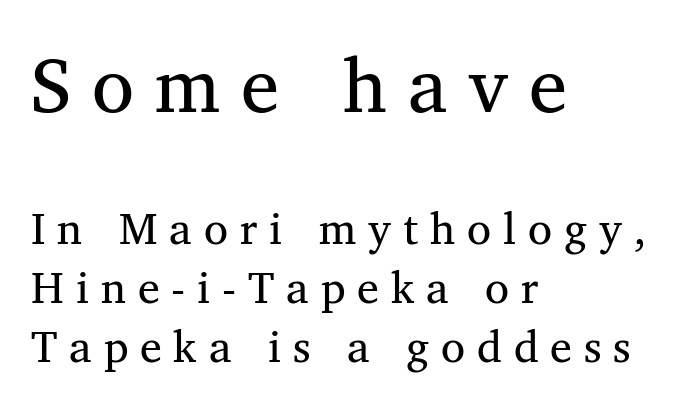
Q: Is the text bold? A: No.
Q: Is the text italic (slanted)? A: No, it is upright.
Q: Is the typeface a serif or a sans-serif typeface? A: Serif.
Q: Is the text underlined? A: No.
Q: How is the paragraph aligned? A: Left-aligned.
Q: Is the spacing between letters normal or unusually wide? A: Unusually wide.
Q: Is the spacing between lines tight, normal or loose? A: Normal.
Q: Which block of text is set in a larger size, the first (top) or the second (bottom)? A: The first (top) one.
Q: Width (condensed, normal, or wide)? A: Normal.
Q: Stroke contrast? A: Medium.
Q: x-height? A: Medium.
Q: Monospaced? A: No.
